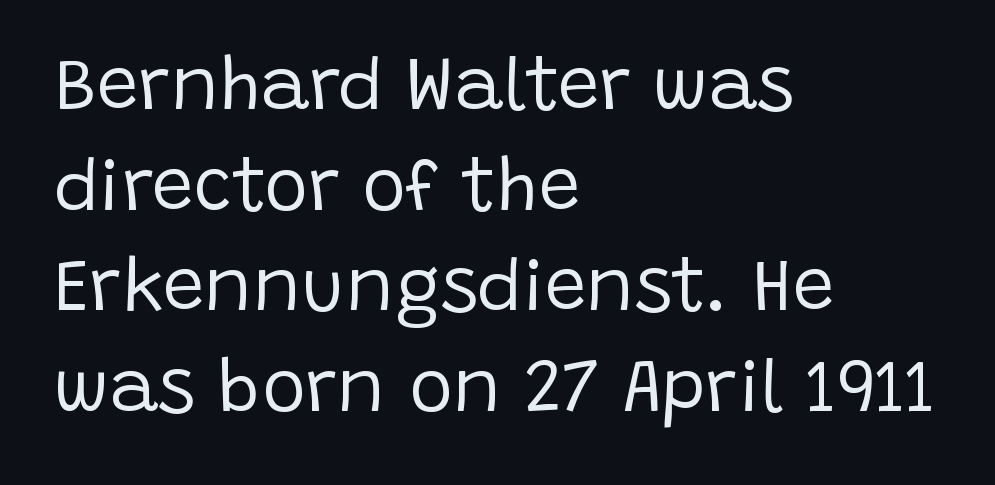
The image shows 74 px regular-weight sans-serif type, upright; set left-aligned, normal line spacing (1.36x), normal letter spacing, not underlined; low stroke contrast and a large x-height.
